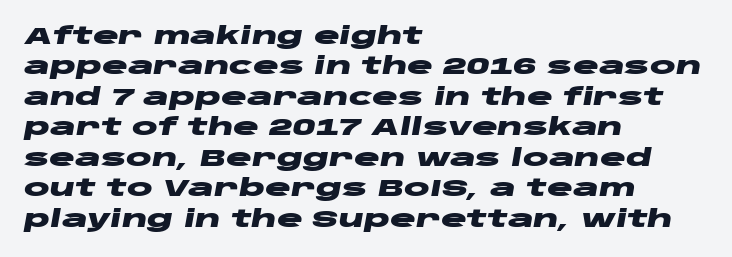
Q: Is the text bold? A: Yes.
Q: Is the text italic (slanted)? A: Yes, it leans right by about 10 degrees.
Q: Is the text underlined? A: No.
Q: How is the paragraph aligned? A: Left-aligned.
Q: Is the spacing between letters normal or unusually wide? A: Normal.
Q: Is the spacing between lines tight, normal or loose? A: Normal.
